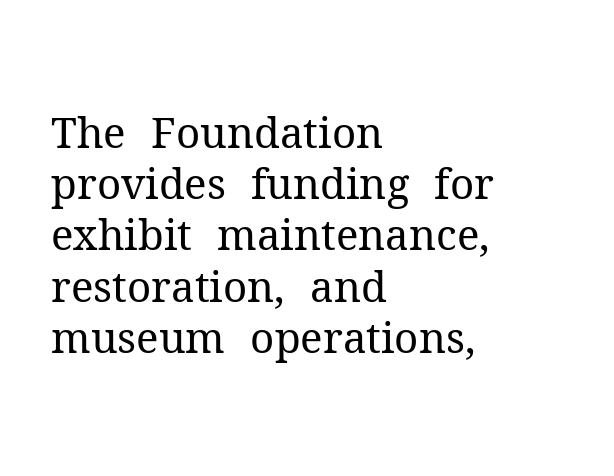
The image shows 42 px regular-weight serif type, upright; set left-aligned, line spacing 1.22x, normal letter spacing, not underlined; medium stroke contrast and a medium x-height.
